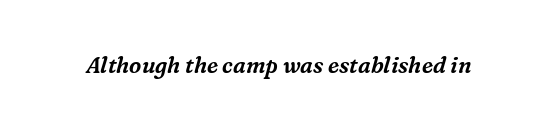
Notice how the stems are inclined rather than vertical — that's the hallmark of italics. The baseline area is clear. Inter-character spacing is left at the font's built-in metrics.
